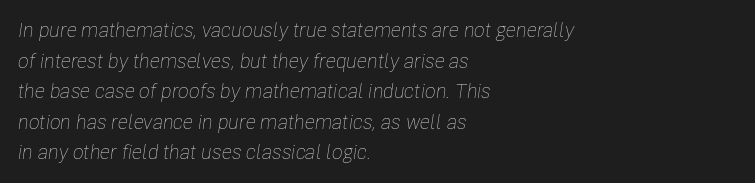
{"italic": "yes", "lean": "right", "slant_degrees": 8, "bold": "no", "underline": "no", "align": "left", "line_spacing": "normal", "line_spacing_ratio": 1.53, "letter_spacing": "normal", "letter_spacing_em": 0.0, "glyph_px": 20}
